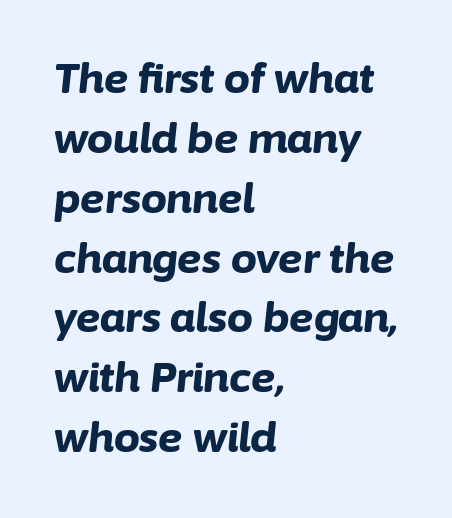
The lines in this sample share a left origin and differ only in where they stop. The gap between lines stays unmarked. The face used here is proportionally spaced, like ordinary book or web type. The designer left line spacing at the default.
